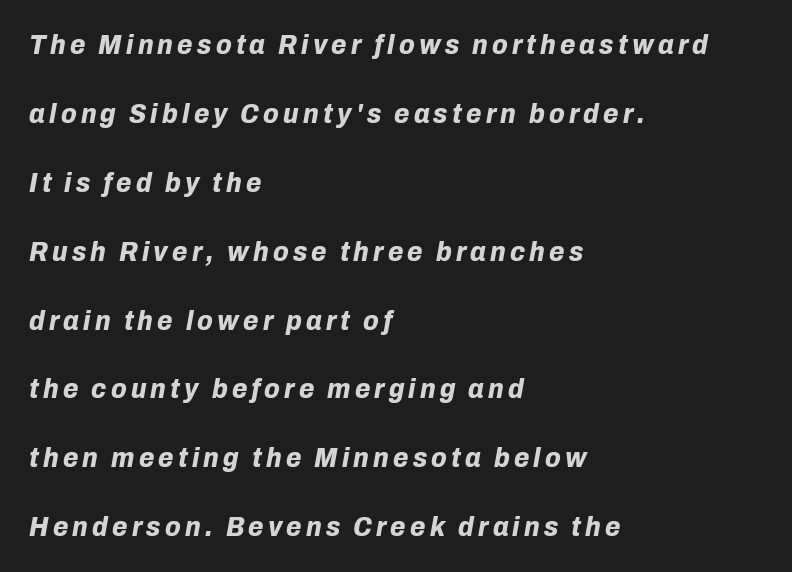
The image shows 28 px bold type, italic (leaning right); set left-aligned, loose line spacing (2.46x), not underlined; low stroke contrast and a medium x-height.
